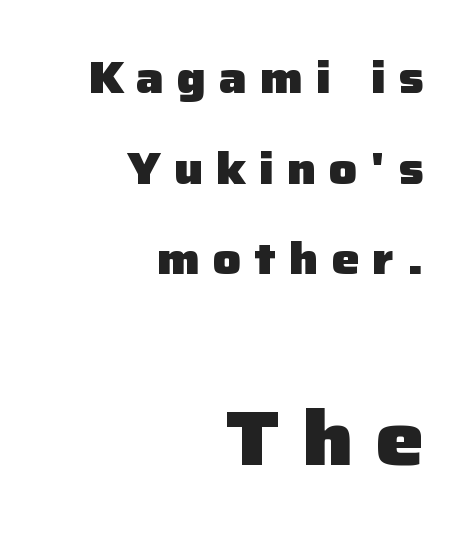
The image shows 77 px heavy sans-serif type, upright; set right-aligned, loose line spacing (2.06x), unusually wide letter spacing (+0.29 em), not underlined; the second (bottom) block is 1.75x larger; low stroke contrast and a medium x-height.
